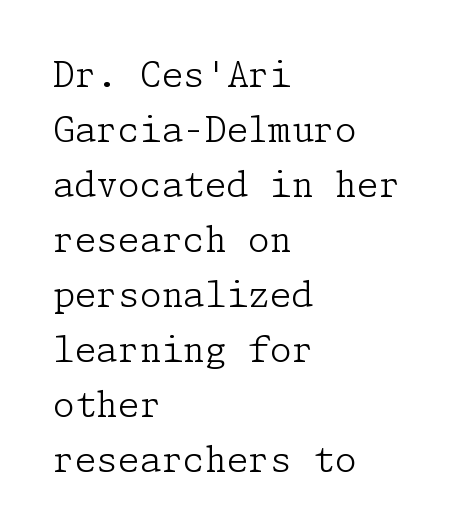
{"serif": "yes", "italic": "no", "bold": "no", "weight": "light", "width": "normal", "stroke_contrast": "low", "x_height": "medium", "underline": "no", "align": "left", "line_spacing": "normal", "line_spacing_ratio": 1.57, "letter_spacing": "normal", "letter_spacing_em": 0.0, "glyph_px": 35}
